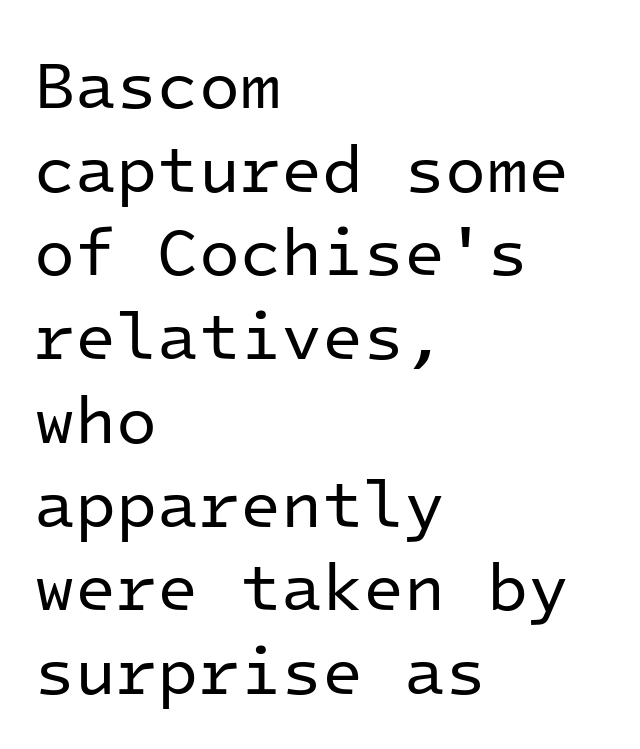
Q: Is the text bold? A: No.
Q: Is the text italic (slanted)? A: No, it is upright.
Q: Is the typeface a serif or a sans-serif typeface? A: Sans-serif.
Q: Is the text underlined? A: No.
Q: How is the paragraph aligned? A: Left-aligned.
Q: Is the spacing between letters normal or unusually wide? A: Normal.
Q: Is the spacing between lines tight, normal or loose? A: Normal.
Q: Width (condensed, normal, or wide)? A: Normal.
Q: Stroke contrast? A: Low.
Q: x-height? A: Medium.
Q: Monospaced? A: Yes.
